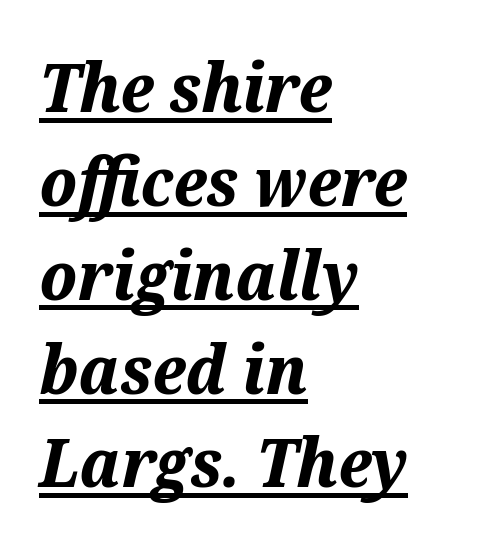
{"italic": "yes", "lean": "right", "slant_degrees": 12, "bold": "yes", "weight": "bold", "width": "normal", "stroke_contrast": "medium", "x_height": "medium", "monospaced": "no", "underline": "yes", "align": "left", "line_spacing": "normal", "line_spacing_ratio": 1.38, "letter_spacing": "normal", "letter_spacing_em": 0.0, "glyph_px": 68}
